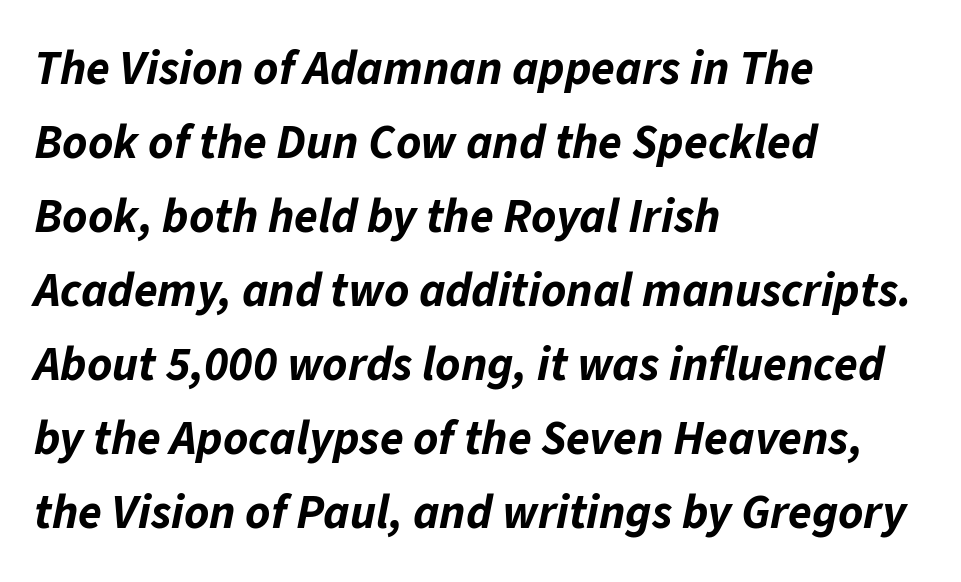
Look at the stroke-to-counter ratio: heavy, a bold. Characters are canted at an angle relative to the baseline's perpendicular. Plain, unruled lines of type. Leading: standard. This sample uses plain, unmodified letter spacing.
